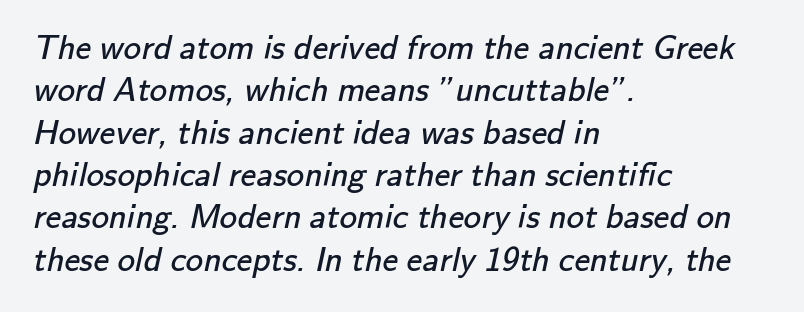
The string is rendered with underlining switched off. The line texture is even and compact thanks to regular tracking. Proportional: the letters do not fall into vertical columns. Weight class: somewhere from thin through regular. Line starts are locked; line ends wander.
